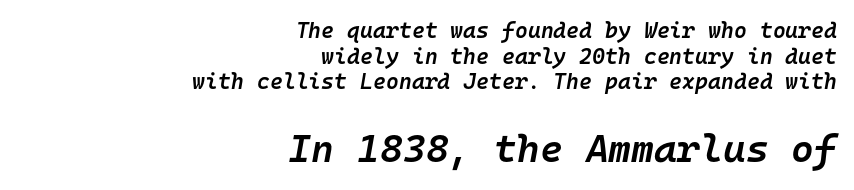
Q: Is the text bold? A: Semi-bold.
Q: Is the text italic (slanted)? A: Yes, it leans right by about 10 degrees.
Q: Is the text underlined? A: No.
Q: How is the paragraph aligned? A: Right-aligned.
Q: Is the spacing between letters normal or unusually wide? A: Normal.
Q: Which block of text is set in a larger size, the first (top) or the second (bottom)? A: The second (bottom) one.
Q: Width (condensed, normal, or wide)? A: Normal.
Q: Stroke contrast? A: Low.
Q: x-height? A: Medium.
Q: Monospaced? A: Yes.
